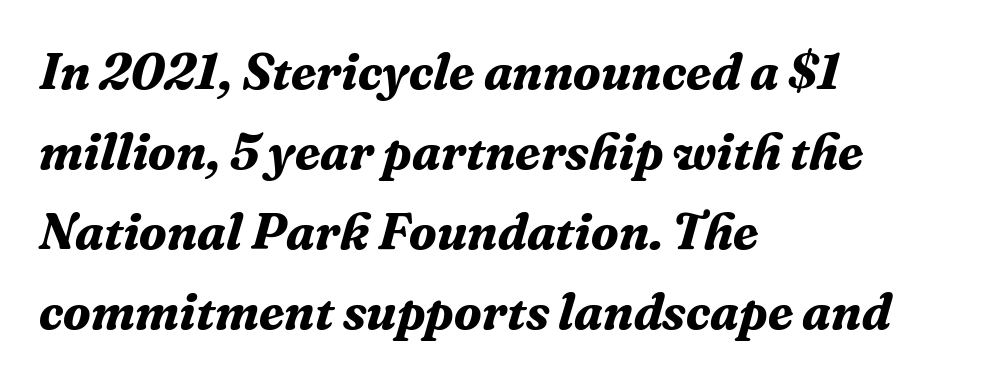
The image shows 51 px bold serif type, italic (leaning right); set left-aligned, normal line spacing (1.57x), normal letter spacing, not underlined; medium stroke contrast and a medium x-height.
